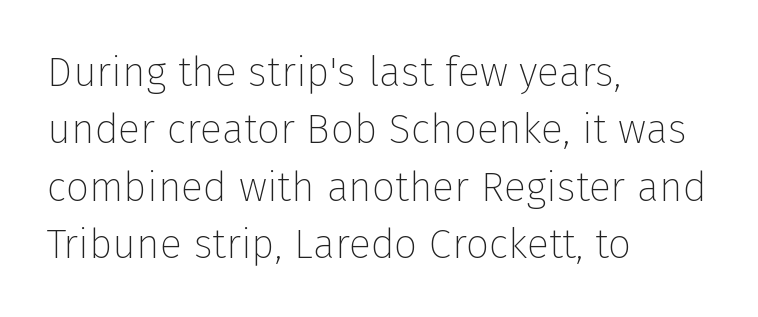
{"serif": "no", "italic": "no", "bold": "no", "weight": "thin", "width": "normal", "stroke_contrast": "low", "x_height": "medium", "monospaced": "no", "underline": "no", "align": "left", "line_spacing": "normal", "line_spacing_ratio": 1.4, "letter_spacing": "normal", "letter_spacing_em": 0.0, "glyph_px": 41}
